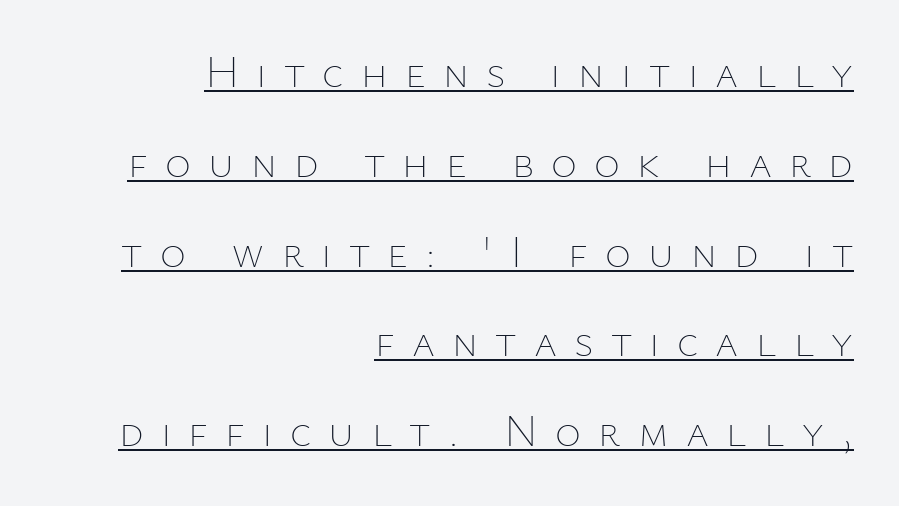
The characters are drawn with everyday or finer stroke widths. You could fit nearly another row in the gap between these rows. Between one letter and the next there's a generous, obvious gap. The text block is weighted toward the right margin, trailing off unevenly leftward. The specimen reads as upright at a glance. Underlining? Definitely there.
